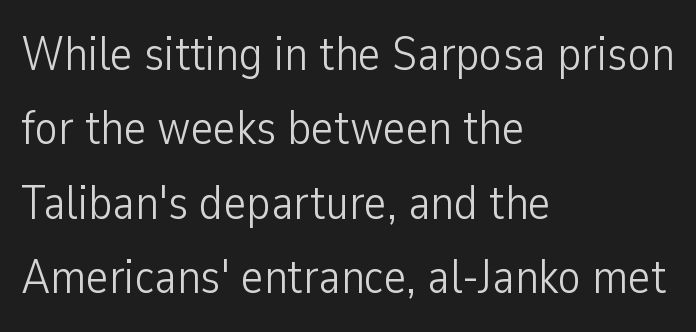
The image shows 48 px light, condensed sans-serif type, upright; set left-aligned, normal line spacing (1.55x), normal letter spacing, not underlined; low stroke contrast and a medium x-height.
